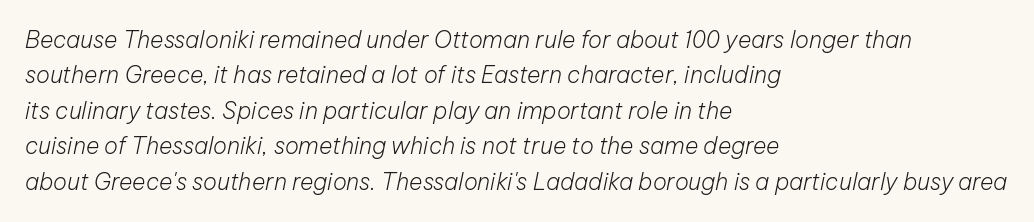
These lines stack with their left ends in a neat column. Honestly, the letter spacing is just normal — you wouldn't notice it. The space directly below the letters is spotless. The typesetting does not lean heavy: it is not bold. The passage shown stacks its lines at a standard gap.
